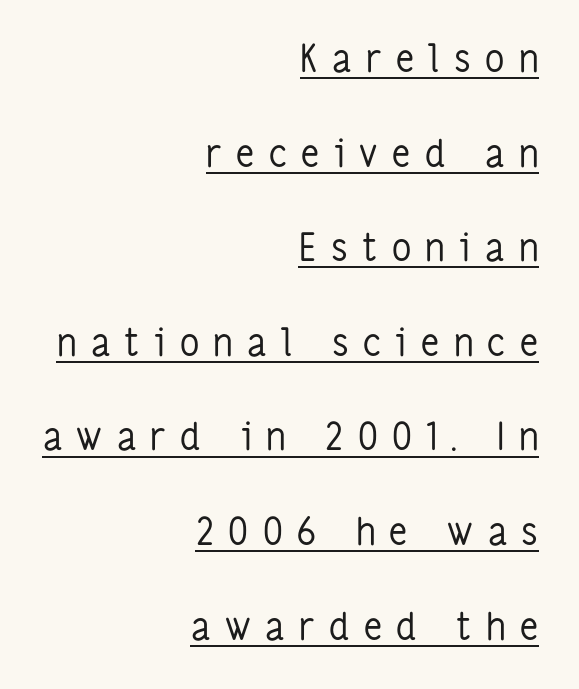
{"serif": "no", "italic": "no", "bold": "no", "weight": "regular", "width": "condensed", "stroke_contrast": "low", "x_height": "medium", "monospaced": "no", "underline": "yes", "align": "right", "line_spacing": "loose", "line_spacing_ratio": 2.49, "letter_spacing": "wide", "letter_spacing_em": 0.38, "glyph_px": 38}
